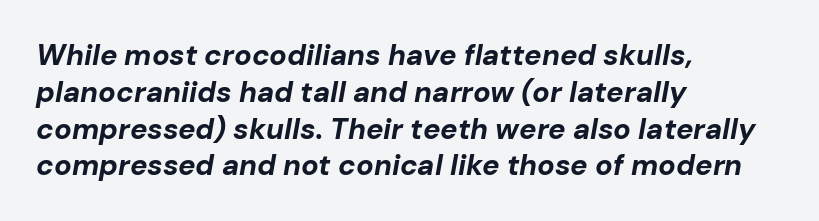
The image shows 29 px bold type, italic (leaning right); set left-aligned, normal line spacing (1.27x), normal letter spacing, not underlined; low stroke contrast and a medium x-height.
